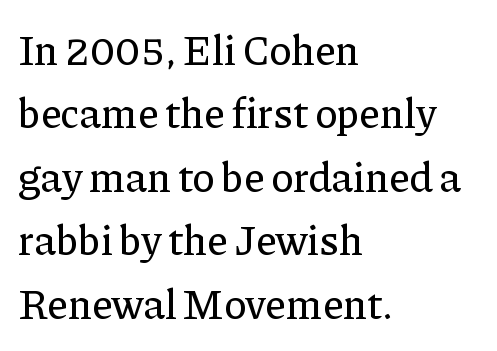
Q: Is the text italic (slanted)? A: No, it is upright.
Q: Is the typeface a serif or a sans-serif typeface? A: Serif.
Q: Is the text underlined? A: No.
Q: How is the paragraph aligned? A: Left-aligned.
Q: Is the spacing between letters normal or unusually wide? A: Normal.
Q: Is the spacing between lines tight, normal or loose? A: Normal.
Q: Width (condensed, normal, or wide)? A: Normal.
Q: Stroke contrast? A: Low.
Q: x-height? A: Medium.
Q: Monospaced? A: No.
